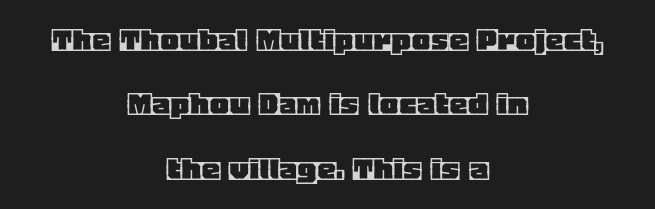
The specimen reads as upright at a glance. Neither beginnings nor endings align; midpoints do. Nobody drew a line under any word here. Glyph-to-glyph distance matches everyday printed text.
